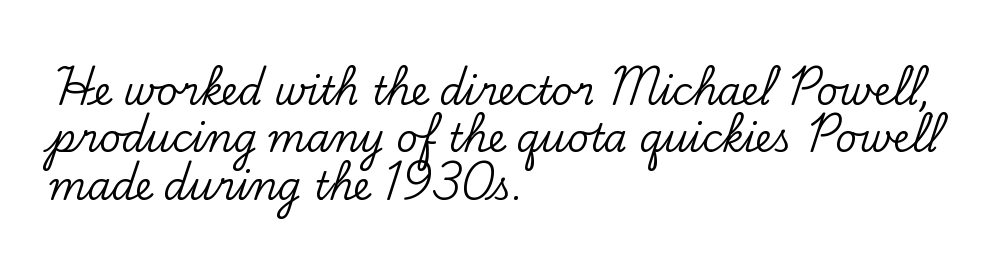
Q: Is the text italic (slanted)? A: Yes.
Q: Is the typeface a serif or a sans-serif typeface? A: Serif.
Q: Is the text underlined? A: No.
Q: How is the paragraph aligned? A: Left-aligned.
Q: Is the spacing between letters normal or unusually wide? A: Normal.
Q: Is the spacing between lines tight, normal or loose? A: Normal.
Q: Width (condensed, normal, or wide)? A: Normal.
Q: Stroke contrast? A: Low.
Q: x-height? A: Small.
Q: Monospaced? A: No.
